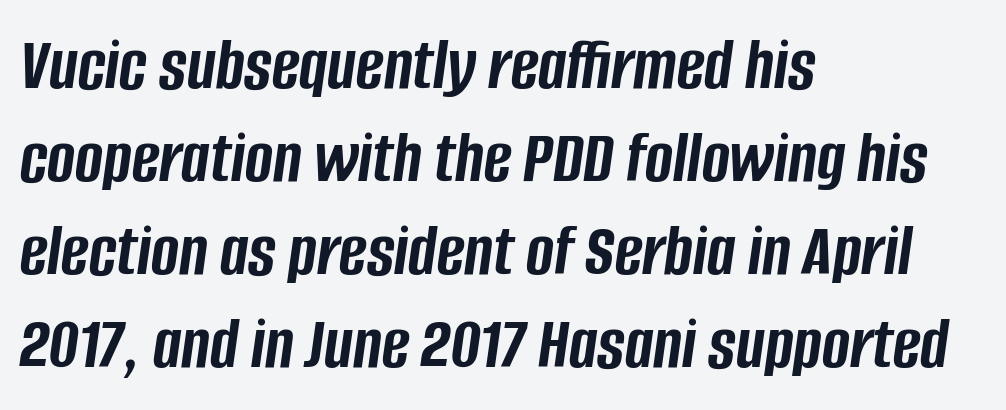
The gaps between neighbouring characters are ordinary and unremarkable. It's the slanting kind of type. Every row of glyphs begins at an identical x-position on the left. Any mark beneath the type? The region is blank. Character widths vary here, with narrow letters taking less room than wide ones.
